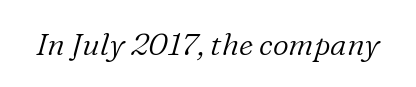
{"serif": "yes", "italic": "yes", "lean": "right", "slant_degrees": 16, "bold": "no", "weight": "light", "width": "normal", "stroke_contrast": "low", "x_height": "medium", "monospaced": "no", "underline": "no", "letter_spacing": "normal", "letter_spacing_em": 0.0, "glyph_px": 31}
